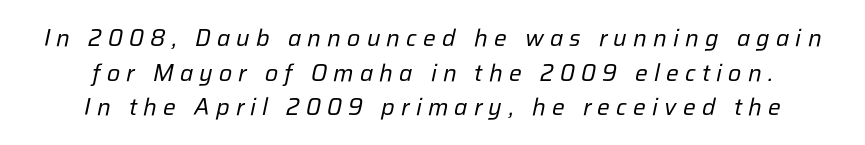
The image shows 24 px text type, italic (leaning right); set centered, normal line spacing (1.44x), unusually wide letter spacing (+0.26 em), not underlined.
